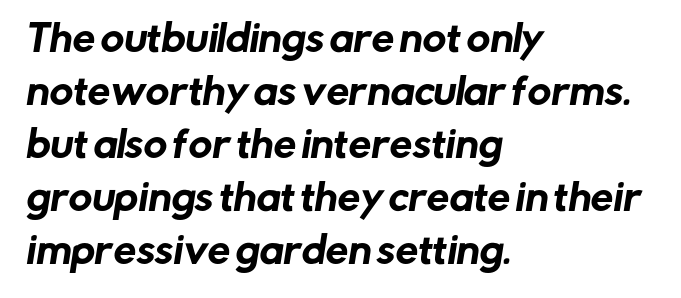
The image shows 36 px sans-serif type; set left-aligned, normal line spacing (1.47x), normal letter spacing, not underlined; low stroke contrast and a medium x-height.
